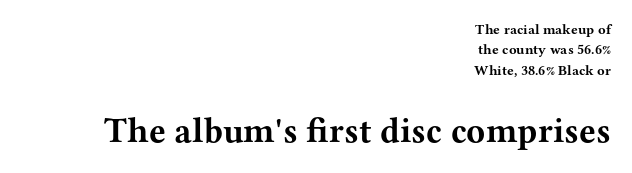
Q: Is the text bold? A: Yes.
Q: Is the text italic (slanted)? A: No, it is upright.
Q: Is the typeface a serif or a sans-serif typeface? A: Serif.
Q: Is the text underlined? A: No.
Q: How is the paragraph aligned? A: Right-aligned.
Q: Is the spacing between letters normal or unusually wide? A: Normal.
Q: Is the spacing between lines tight, normal or loose? A: Normal.
Q: Which block of text is set in a larger size, the first (top) or the second (bottom)? A: The second (bottom) one.
Q: Width (condensed, normal, or wide)? A: Wide.
Q: Stroke contrast? A: Medium.
Q: x-height? A: Medium.
Q: Monospaced? A: No.
